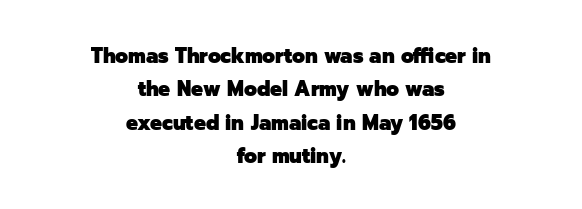
{"italic": "no", "bold": "yes", "underline": "no", "align": "center", "line_spacing": "normal", "line_spacing_ratio": 1.59, "letter_spacing": "normal", "letter_spacing_em": 0.0, "glyph_px": 21}
